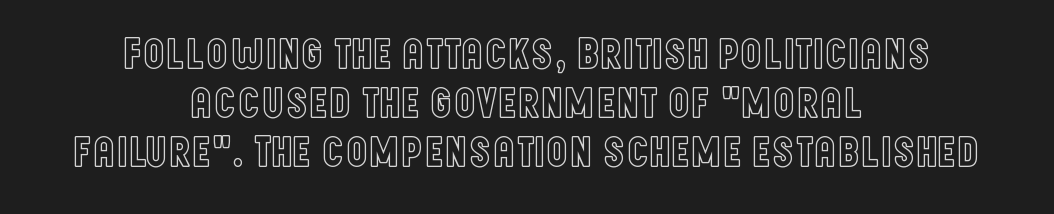
Q: Is the text italic (slanted)? A: No, it is upright.
Q: Is the text underlined? A: No.
Q: How is the paragraph aligned? A: Centered.
Q: Is the spacing between letters normal or unusually wide? A: Normal.
Q: Is the spacing between lines tight, normal or loose? A: Tight.
Q: Width (condensed, normal, or wide)? A: Condensed.
Q: x-height? A: Large.
Q: Monospaced? A: No.
